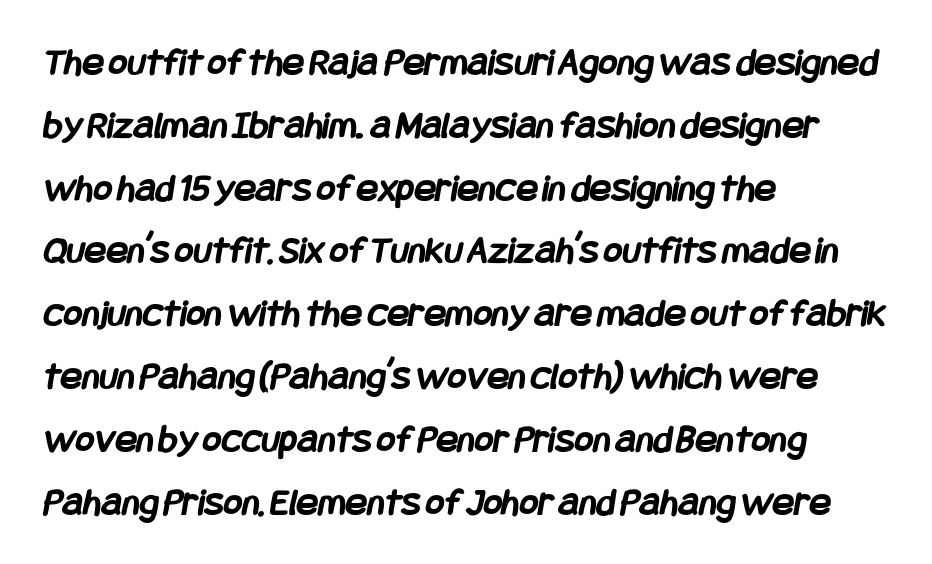
The image shows 40 px semibold, condensed sans-serif type; set left-aligned, normal line spacing (1.57x), normal letter spacing, not underlined; low stroke contrast and a large x-height.
